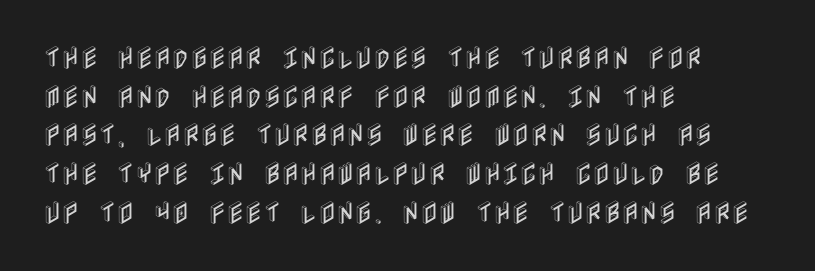
Q: Is the text italic (slanted)? A: No, it is upright.
Q: Is the text underlined? A: No.
Q: How is the paragraph aligned? A: Left-aligned.
Q: Is the spacing between letters normal or unusually wide? A: Normal.
Q: Is the spacing between lines tight, normal or loose? A: Normal.
